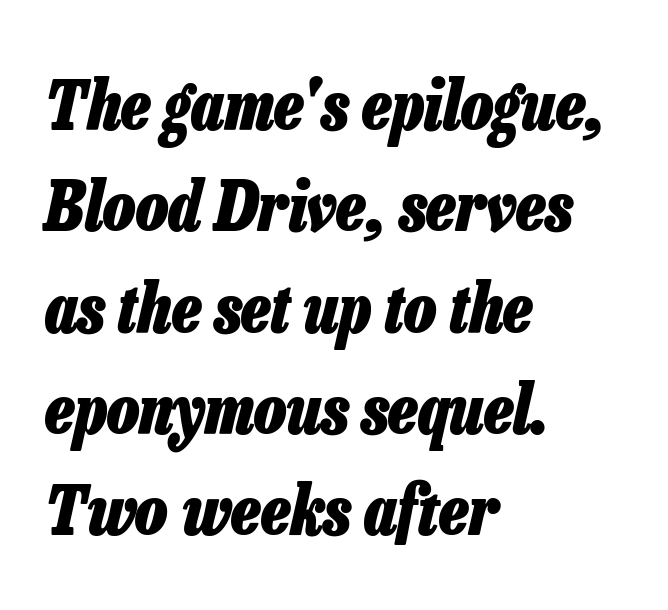
The image shows 68 px heavy, condensed type, italic (leaning right); set left-aligned, normal line spacing (1.49x), normal letter spacing, not underlined; low stroke contrast and a medium x-height.
